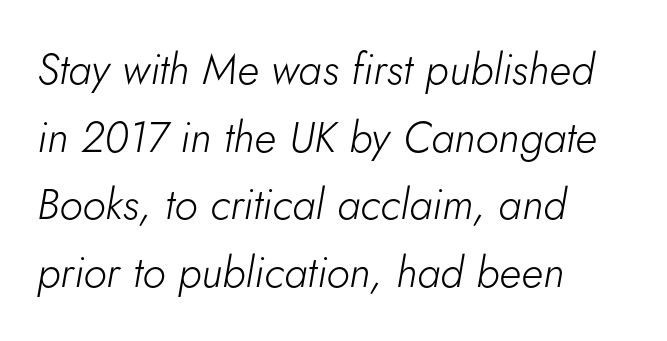
Each new line begins a customary step beneath the previous one. Is the type slanted? Yes — the strokes lean at a clear angle. Each letter keeps its own natural width here, so spacing adapts to shape. Bold? No — there's no thickening of the strokes. This sample is left-justified, so line endings fall wherever the words run out.
